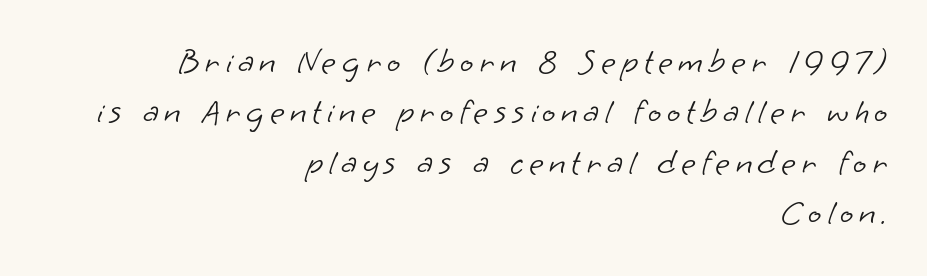
Nobody drew a line under any word here. The leading is moderate, giving the passage an even texture. Each stroke keeps to a modest, everyday thickness or less. The typeface chosen for these lines omits serifs. Do the characters align in a grid? No, the font is proportional. Each line ends at the same right margin while the left side varies.
